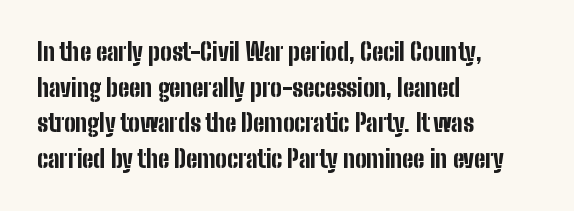
Q: Is the text bold? A: Yes.
Q: Is the text italic (slanted)? A: No, it is upright.
Q: Is the text underlined? A: No.
Q: How is the paragraph aligned? A: Left-aligned.
Q: Is the spacing between letters normal or unusually wide? A: Normal.
Q: Is the spacing between lines tight, normal or loose? A: Normal.
